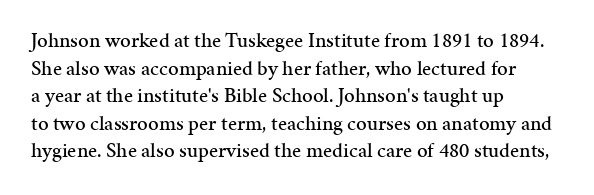
The image shows 21 px text type, upright; set left-aligned, normal line spacing (1.31x), normal letter spacing, not underlined.
